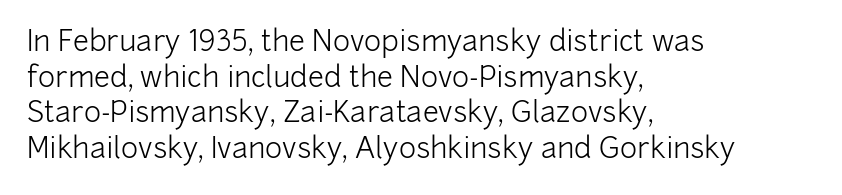
The image shows 29 px light sans-serif type, upright; set left-aligned, line spacing 1.23x, normal letter spacing, not underlined; low stroke contrast and a medium x-height.
